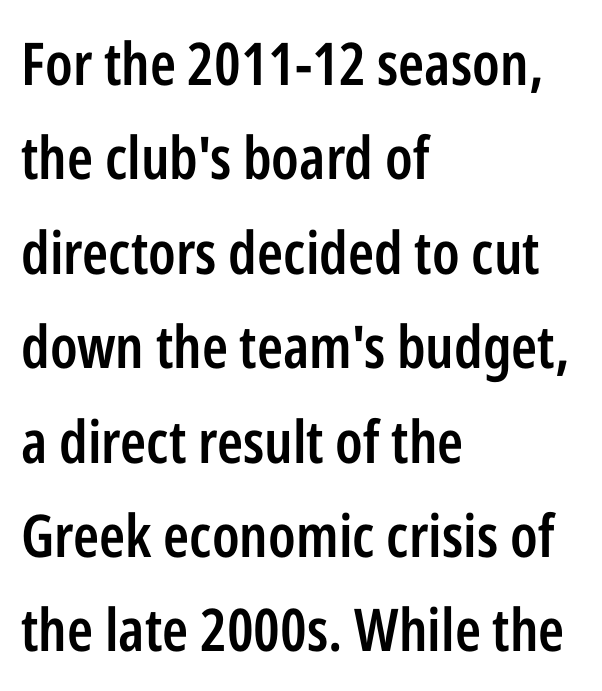
The image shows 59 px semibold, condensed sans-serif type, upright; set left-aligned, normal line spacing (1.6x), normal letter spacing, not underlined; low stroke contrast and a medium x-height.
